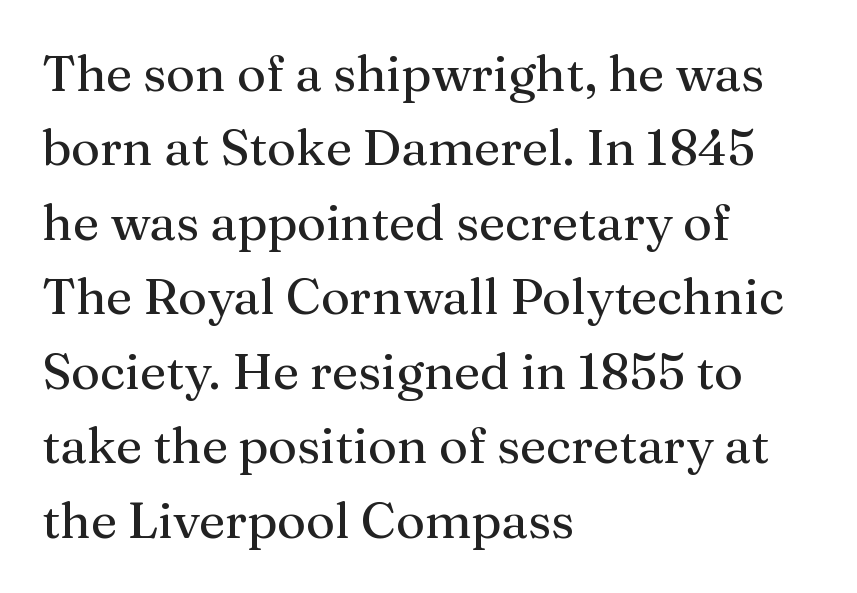
Q: Is the text bold? A: No.
Q: Is the text italic (slanted)? A: No, it is upright.
Q: Is the typeface a serif or a sans-serif typeface? A: Serif.
Q: Is the text underlined? A: No.
Q: How is the paragraph aligned? A: Left-aligned.
Q: Is the spacing between letters normal or unusually wide? A: Normal.
Q: Is the spacing between lines tight, normal or loose? A: Normal.
Q: Width (condensed, normal, or wide)? A: Normal.
Q: Stroke contrast? A: Medium.
Q: x-height? A: Medium.
Q: Monospaced? A: No.
